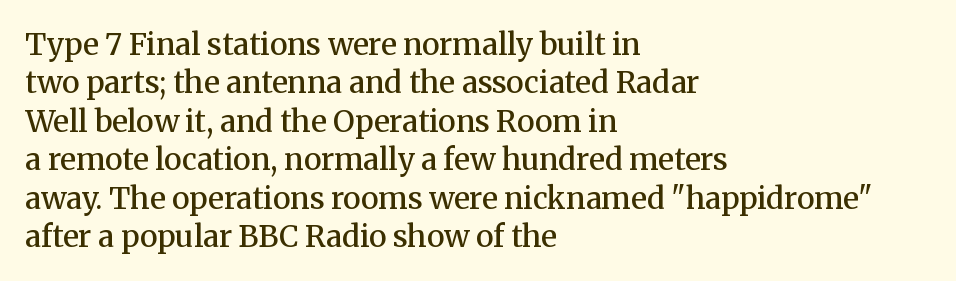
The space beneath each line is pristine and unruled. A student would call this left alignment; a typographer would say flush left, rag right. A typesetter would call this proportional, since set widths differ per character. Horizontal bands of white between lines are of average thickness. The letters are semibold — heavier than regular but short of a full bold. When letters stand straight like this, we call the style roman or upright.
